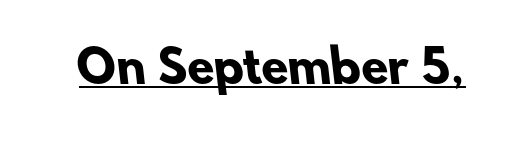
The image shows 44 px heavy sans-serif type; set normal letter spacing, underlined; low stroke contrast and a small x-height.
